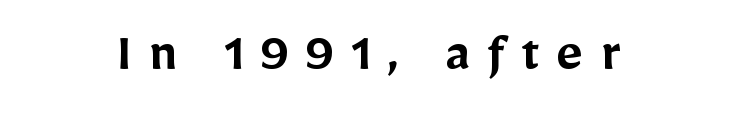
The space directly below the letters is spotless. The type family on display is of the sans-serif kind. Weight: semibold (demi). Character widths vary here, with narrow letters taking less room than wide ones.
